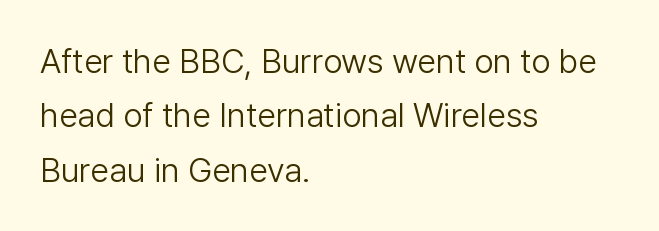
{"serif": "no", "italic": "no", "bold": "no", "weight": "light", "width": "normal", "stroke_contrast": "low", "x_height": "medium", "monospaced": "no", "underline": "no", "align": "left", "line_spacing": "normal", "line_spacing_ratio": 1.6, "letter_spacing": "normal", "letter_spacing_em": 0.0, "glyph_px": 34}
